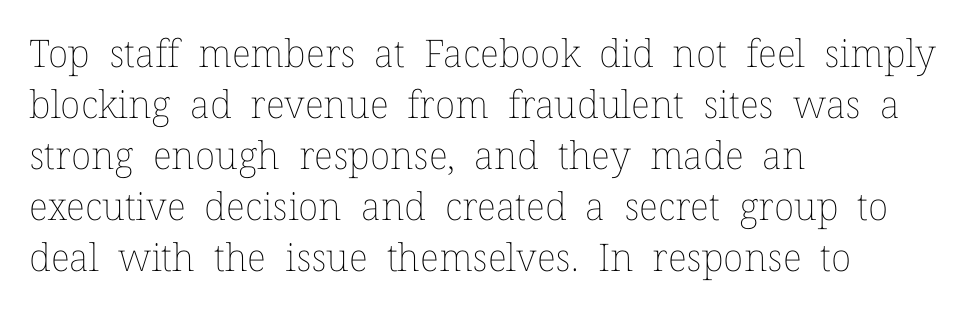
{"italic": "no", "bold": "no", "weight": "thin", "width": "normal", "stroke_contrast": "low", "x_height": "medium", "monospaced": "no", "underline": "no", "align": "left", "line_spacing": "normal", "line_spacing_ratio": 1.34, "letter_spacing": "normal", "letter_spacing_em": 0.0, "glyph_px": 38}
